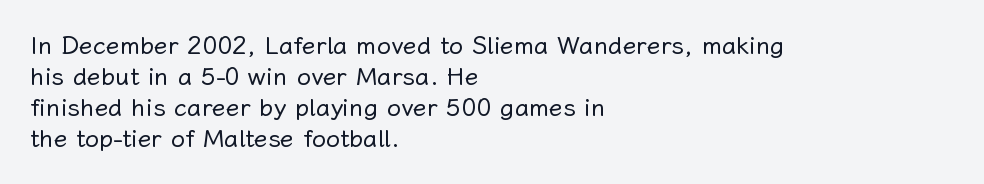
{"italic": "no", "bold": "no", "underline": "no", "align": "left", "line_spacing_ratio": 1.24, "letter_spacing": "normal", "letter_spacing_em": 0.0, "glyph_px": 25}
